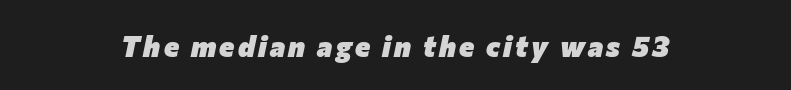
{"italic": "yes", "lean": "right", "slant_degrees": 12, "bold": "yes", "weight": "heavy", "width": "normal", "stroke_contrast": "low", "x_height": "medium", "monospaced": "no", "underline": "no", "align": "center", "glyph_px": 29}
